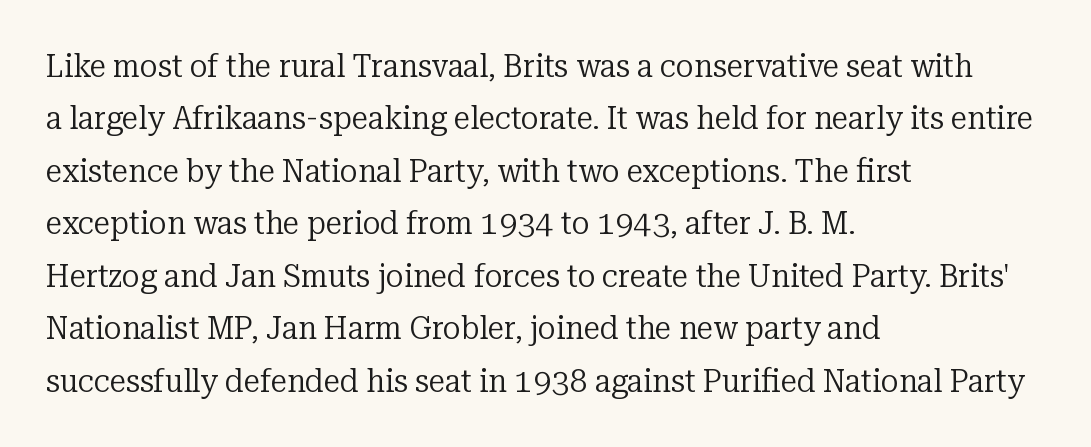
Q: Is the text bold? A: No.
Q: Is the text italic (slanted)? A: No, it is upright.
Q: Is the typeface a serif or a sans-serif typeface? A: Serif.
Q: Is the text underlined? A: No.
Q: How is the paragraph aligned? A: Left-aligned.
Q: Is the spacing between letters normal or unusually wide? A: Normal.
Q: Is the spacing between lines tight, normal or loose? A: Normal.
Q: Width (condensed, normal, or wide)? A: Normal.
Q: Stroke contrast? A: Low.
Q: x-height? A: Medium.
Q: Monospaced? A: No.
